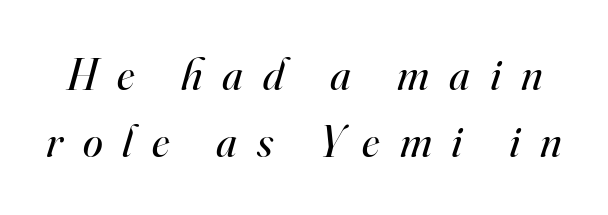
Q: Is the text bold? A: No.
Q: Is the text italic (slanted)? A: Yes, it leans right by about 16 degrees.
Q: Is the typeface a serif or a sans-serif typeface? A: Serif.
Q: Is the text underlined? A: No.
Q: Is the spacing between letters normal or unusually wide? A: Unusually wide.
Q: Is the spacing between lines tight, normal or loose? A: Normal.
Q: Width (condensed, normal, or wide)? A: Normal.
Q: Stroke contrast? A: High.
Q: x-height? A: Small.
Q: Monospaced? A: No.
